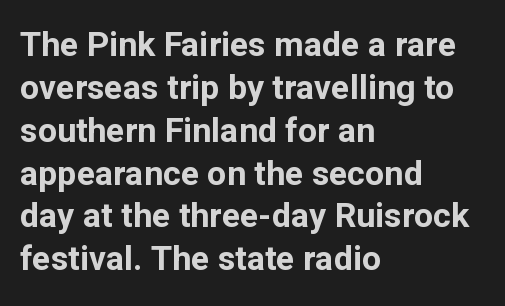
The image shows 34 px bold sans-serif type, upright; set left-aligned, normal line spacing (1.26x), normal letter spacing, not underlined; low stroke contrast and a medium x-height.
